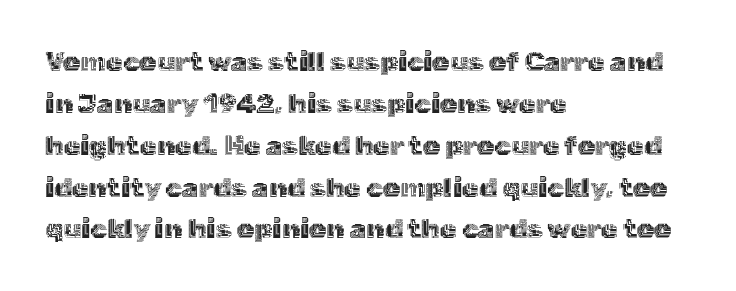
{"italic": "no", "underline": "no", "align": "left", "line_spacing": "normal", "line_spacing_ratio": 1.55, "letter_spacing": "normal", "letter_spacing_em": 0.0, "glyph_px": 27}
